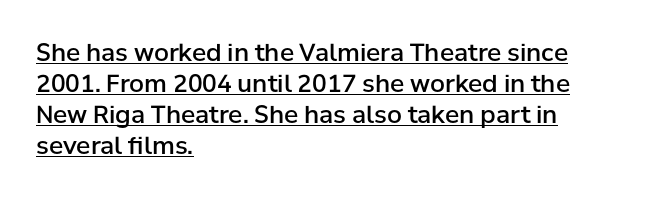
Q: Is the text bold? A: Semi-bold.
Q: Is the text italic (slanted)? A: No, it is upright.
Q: Is the text underlined? A: Yes.
Q: How is the paragraph aligned? A: Left-aligned.
Q: Is the spacing between letters normal or unusually wide? A: Normal.
Q: Is the spacing between lines tight, normal or loose? A: Normal.
